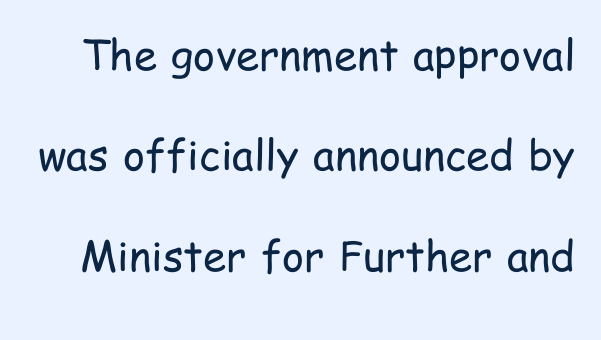
Q: Is the text bold? A: No.
Q: Is the text italic (slanted)? A: No, it is upright.
Q: Is the typeface a serif or a sans-serif typeface? A: Sans-serif.
Q: Is the text underlined? A: No.
Q: Is the spacing between letters normal or unusually wide? A: Normal.
Q: Is the spacing between lines tight, normal or loose? A: Loose.
Q: Width (condensed, normal, or wide)? A: Condensed.
Q: Stroke contrast? A: Low.
Q: x-height? A: Medium.
Q: Monospaced? A: No.
